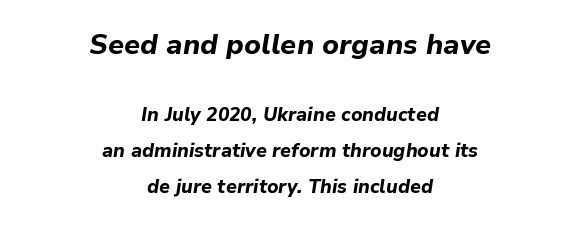
{"italic": "yes", "lean": "right", "slant_degrees": 9, "bold": "yes", "weight": "bold", "width": "normal", "stroke_contrast": "low", "x_height": "medium", "monospaced": "no", "underline": "no", "align": "center", "line_spacing": "loose", "line_spacing_ratio": 1.9, "letter_spacing": "normal", "letter_spacing_em": 0.0, "larger_block": "first", "size_ratio": 1.47, "glyph_px": 28}
